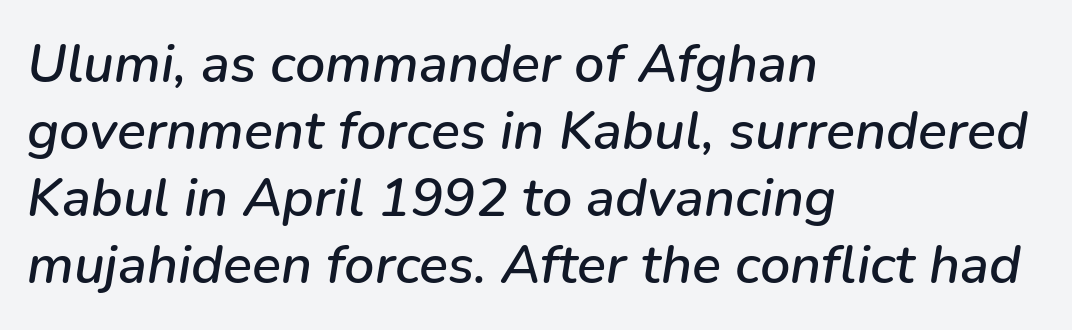
Q: Is the text italic (slanted)? A: Yes, it leans right by about 9 degrees.
Q: Is the text underlined? A: No.
Q: How is the paragraph aligned? A: Left-aligned.
Q: Is the spacing between letters normal or unusually wide? A: Normal.
Q: Width (condensed, normal, or wide)? A: Normal.
Q: Stroke contrast? A: Low.
Q: x-height? A: Medium.
Q: Monospaced? A: No.
